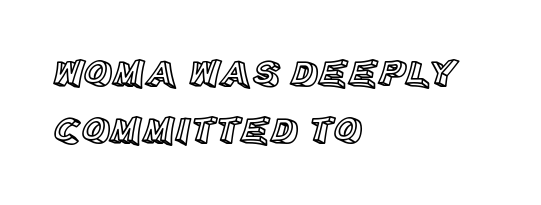
Q: Is the text italic (slanted)? A: Yes.
Q: Is the text underlined? A: No.
Q: How is the paragraph aligned? A: Left-aligned.
Q: Is the spacing between letters normal or unusually wide? A: Normal.
Q: Is the spacing between lines tight, normal or loose? A: Normal.
Q: Width (condensed, normal, or wide)? A: Normal.
Q: x-height? A: Large.
Q: Monospaced? A: No.
